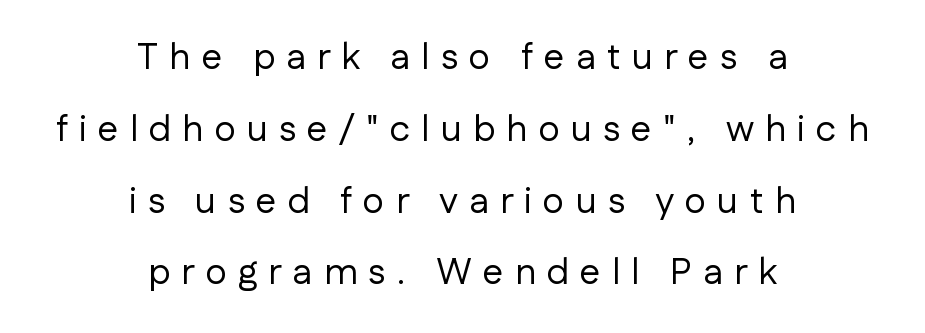
The image shows 37 px regular-weight sans-serif type, upright; set centered, loose line spacing (1.94x), unusually wide letter spacing (+0.3 em), not underlined; low stroke contrast and a medium x-height.
